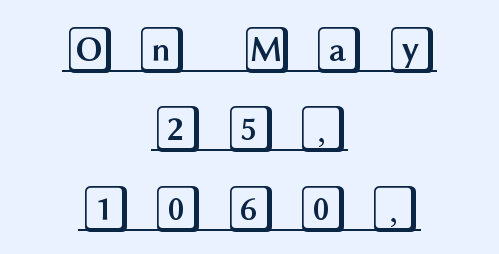
The image shows 47 px wide type, upright; set centered, normal line spacing (1.69x), unusually wide letter spacing (+0.44 em), underlined; a large x-height.
